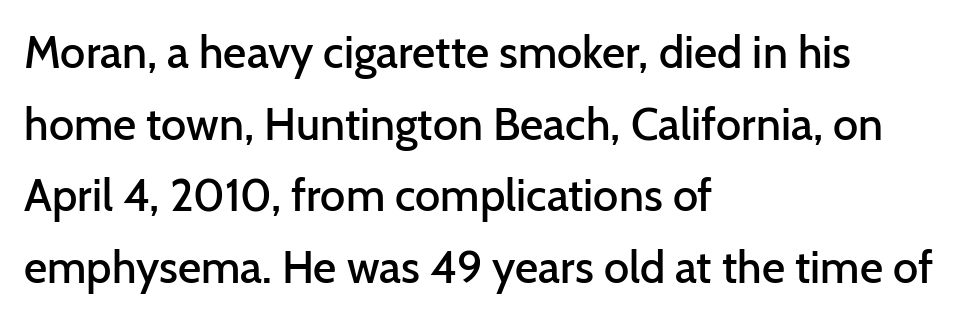
The letters stand upright; this is a roman face. Compared with a centered layout, this one pins lines to the left instead. The face used here is a semibold: visibly heavier than regular, lighter than bold. Examine the stroke ends and you'll find no serifs.
